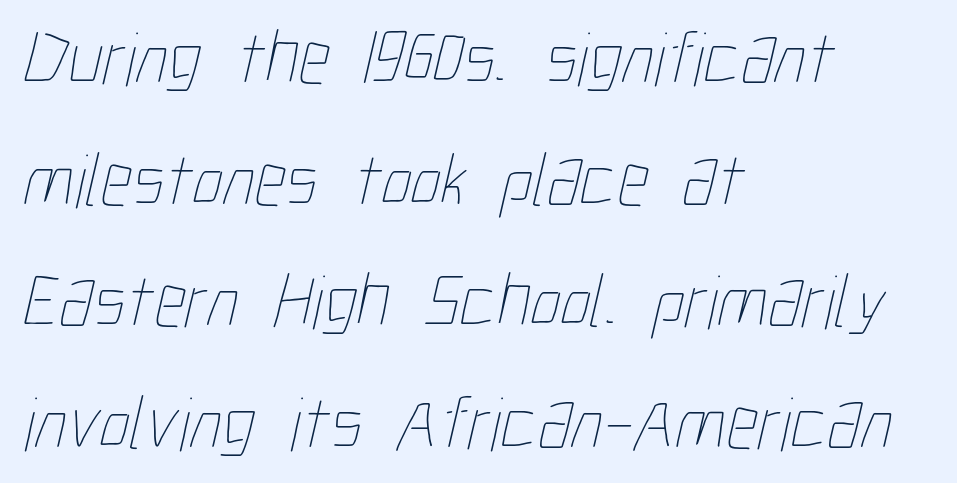
{"bold": "no", "weight": "thin", "width": "condensed", "stroke_contrast": "low", "x_height": "medium", "monospaced": "no", "underline": "no", "align": "left", "line_spacing": "normal", "line_spacing_ratio": 1.58, "letter_spacing": "normal", "letter_spacing_em": 0.0, "glyph_px": 77}
